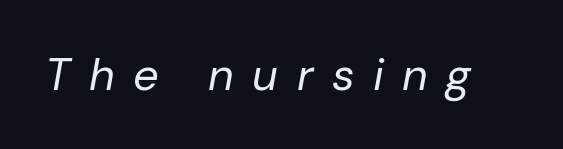
The image shows 45 px regular-weight type, italic (leaning right); set unusually wide letter spacing (+0.41 em), not underlined; low stroke contrast and a medium x-height.
